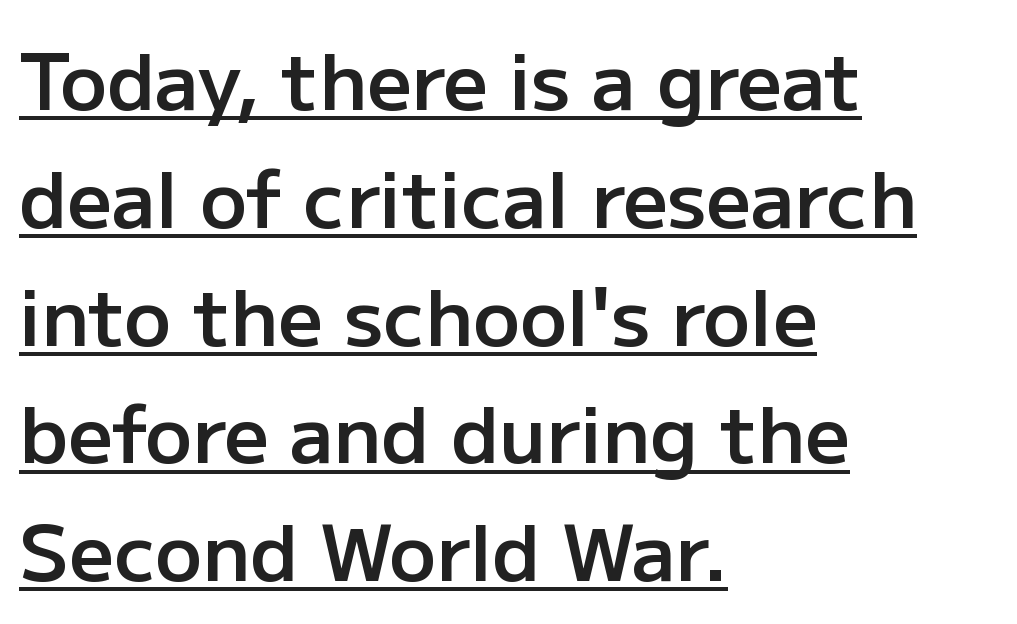
Q: Is the text bold? A: Semi-bold.
Q: Is the text italic (slanted)? A: No, it is upright.
Q: Is the typeface a serif or a sans-serif typeface? A: Sans-serif.
Q: Is the text underlined? A: Yes.
Q: How is the paragraph aligned? A: Left-aligned.
Q: Is the spacing between letters normal or unusually wide? A: Normal.
Q: Is the spacing between lines tight, normal or loose? A: Normal.
Q: Width (condensed, normal, or wide)? A: Normal.
Q: Stroke contrast? A: Low.
Q: x-height? A: Medium.
Q: Monospaced? A: No.
